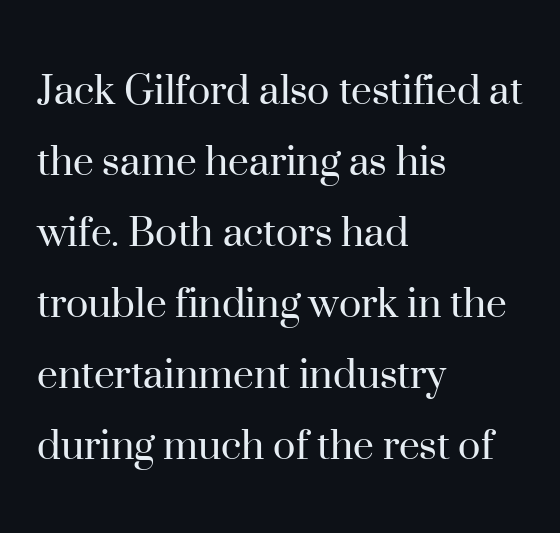
The image shows 47 px regular-weight serif type, upright; set left-aligned, normal line spacing (1.51x), normal letter spacing, not underlined; high stroke contrast and a small x-height.
